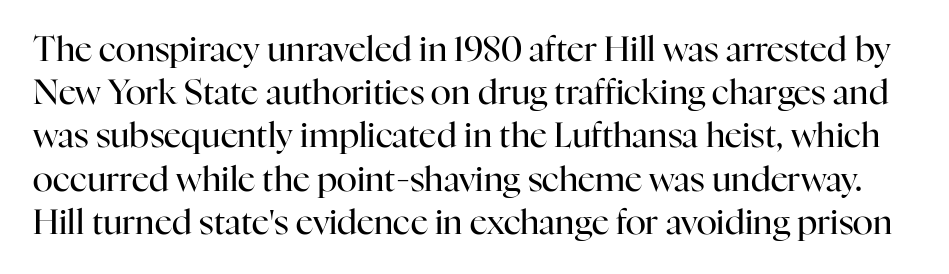
{"serif": "yes", "italic": "no", "bold": "no", "weight": "regular", "width": "normal", "stroke_contrast": "high", "x_height": "medium", "monospaced": "no", "underline": "no", "line_spacing": "normal", "line_spacing_ratio": 1.27, "letter_spacing": "normal", "letter_spacing_em": 0.0, "glyph_px": 34}
